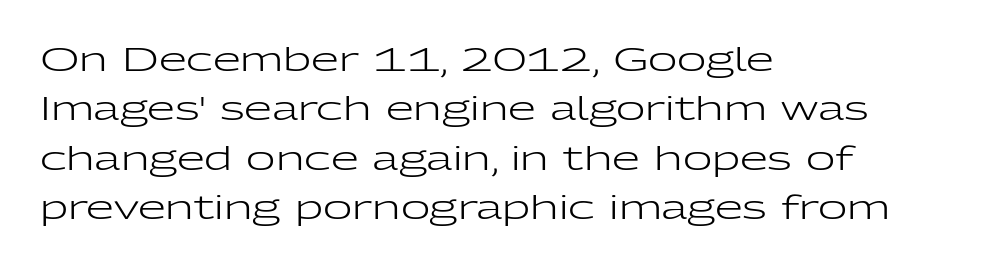
Q: Is the text bold? A: No.
Q: Is the text italic (slanted)? A: No, it is upright.
Q: Is the typeface a serif or a sans-serif typeface? A: Sans-serif.
Q: Is the text underlined? A: No.
Q: How is the paragraph aligned? A: Left-aligned.
Q: Is the spacing between letters normal or unusually wide? A: Normal.
Q: Is the spacing between lines tight, normal or loose? A: Normal.
Q: Width (condensed, normal, or wide)? A: Wide.
Q: Stroke contrast? A: Low.
Q: x-height? A: Medium.
Q: Monospaced? A: No.
